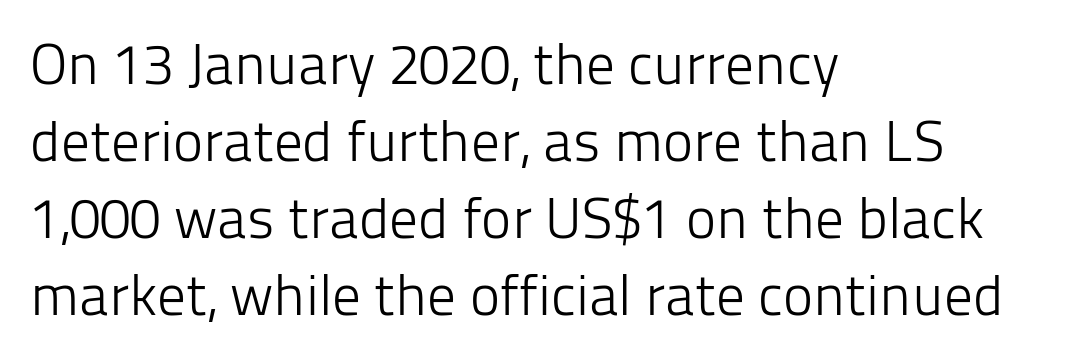
Serifs: no, the terminals of the letterforms are clean. The rendering uses natural spacing where letterforms have individual widths. The passage shown stacks its lines at a standard gap. Rule under the text: the space is simply empty.
